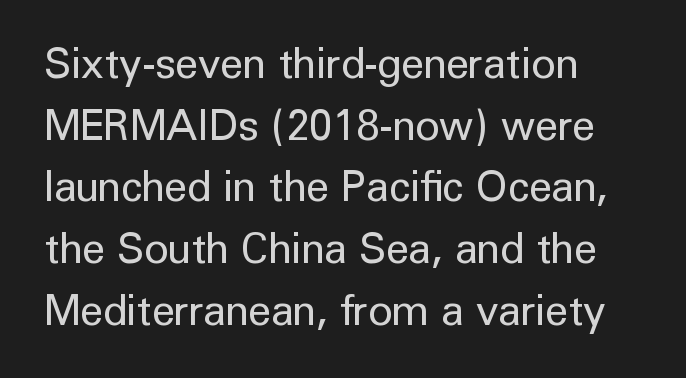
Are there feet on the stems? There aren't — it's a sans. Casual observation: everything's shoved over to the left. A normal amount of white space separates one row of letters from the next. Default kerning and tracking; the words read as compact shapes. A typesetter would mark this as roman, not italic.
